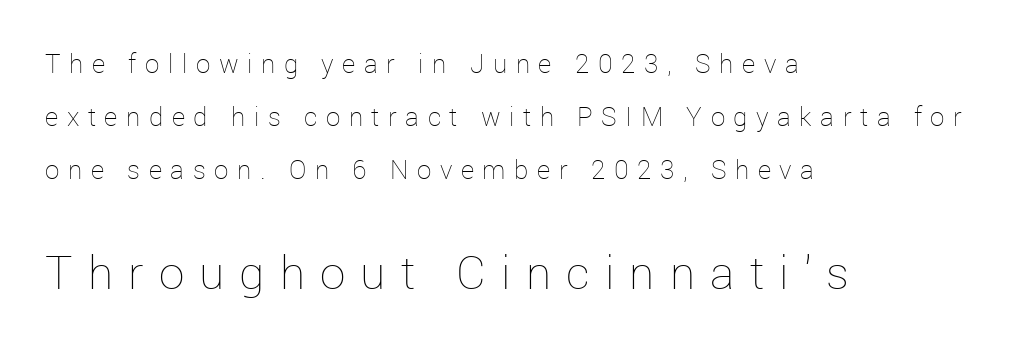
Is this a fixed-width face? No — the glyphs have proportional, varying widths. Character size in the trailing block exceeds that of the leading block. In CSS terms this would be text-align: left. Posture: vertical. Is there much room between lines? Yes — plenty of vertical air separates them. No word sits above an underline.
